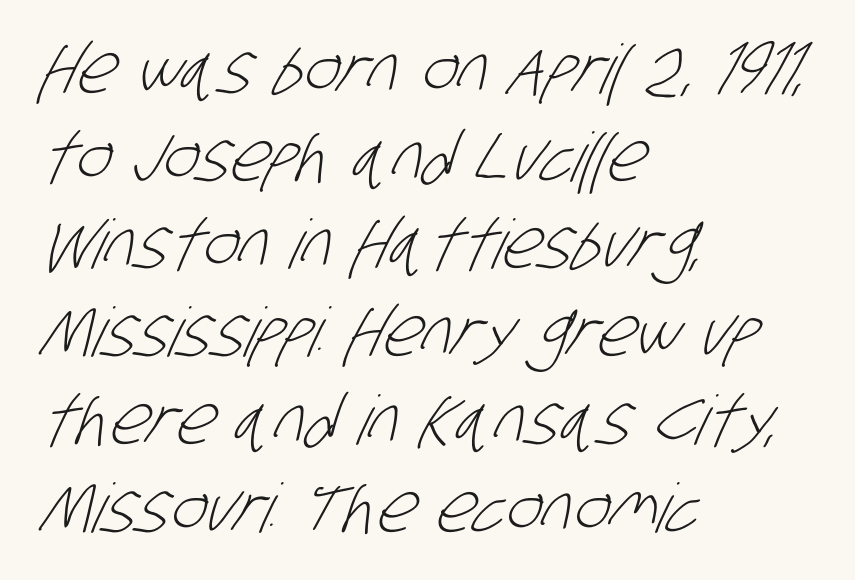
The image shows 68 px light, condensed sans-serif type; set left-aligned, normal line spacing (1.29x), normal letter spacing, not underlined; low stroke contrast and a large x-height.
